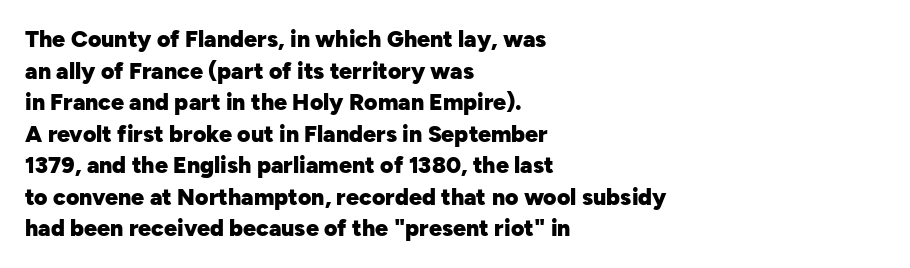
The image shows 23 px bold type, upright; set left-aligned, normal line spacing (1.37x), normal letter spacing, not underlined.
